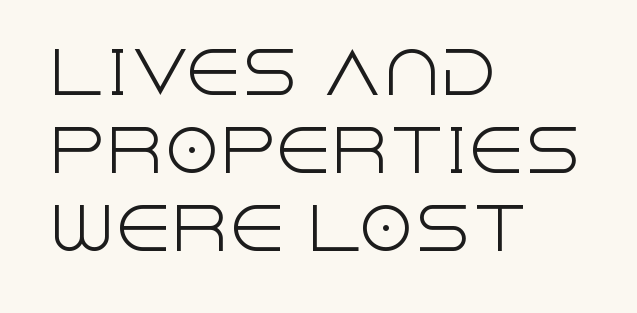
Q: Is the text bold? A: No.
Q: Is the text italic (slanted)? A: No, it is upright.
Q: Is the typeface a serif or a sans-serif typeface? A: Sans-serif.
Q: Is the text underlined? A: No.
Q: How is the paragraph aligned? A: Left-aligned.
Q: Is the spacing between letters normal or unusually wide? A: Normal.
Q: Is the spacing between lines tight, normal or loose? A: Normal.
Q: Width (condensed, normal, or wide)? A: Normal.
Q: x-height? A: Large.
Q: Monospaced? A: No.
